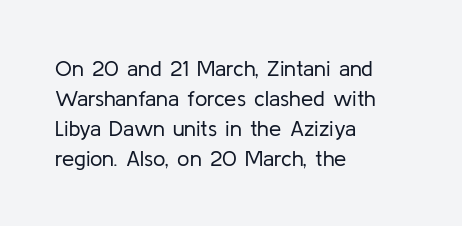
Q: Is the text bold? A: No.
Q: Is the text italic (slanted)? A: No, it is upright.
Q: Is the text underlined? A: No.
Q: How is the paragraph aligned? A: Left-aligned.
Q: Is the spacing between letters normal or unusually wide? A: Normal.
Q: Is the spacing between lines tight, normal or loose? A: Normal.
